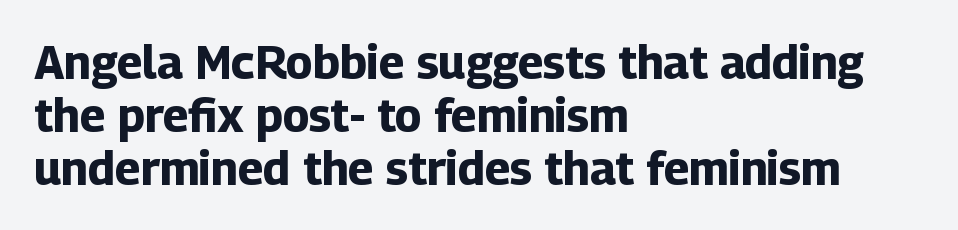
The image shows 46 px bold sans-serif type, upright; set left-aligned, tight line spacing (1.15x), normal letter spacing, not underlined; low stroke contrast and a medium x-height.
